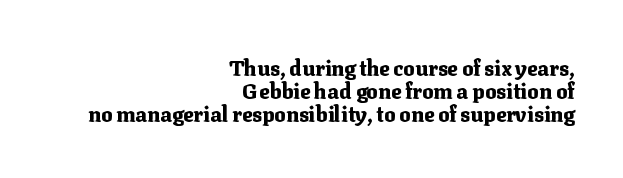
The image shows 21 px bold type, upright; set right-aligned, tight line spacing (1.09x), normal letter spacing, not underlined.
